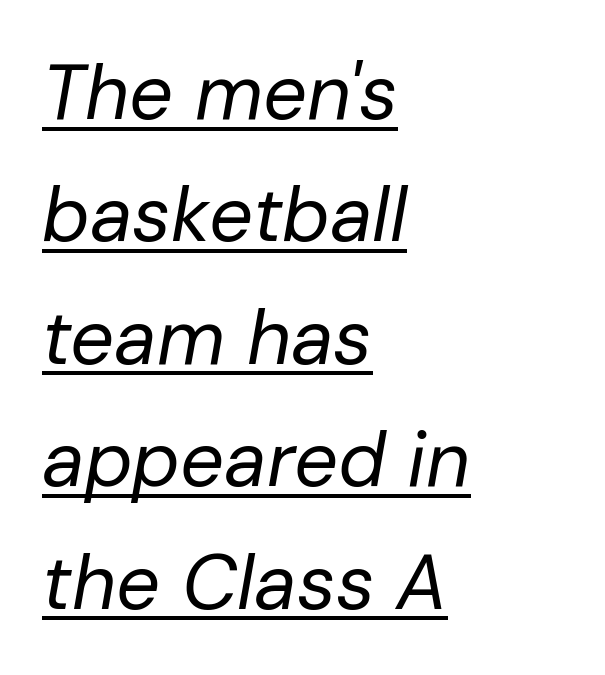
Q: Is the text bold? A: No.
Q: Is the text italic (slanted)? A: Yes, it leans right by about 10 degrees.
Q: Is the text underlined? A: Yes.
Q: How is the paragraph aligned? A: Left-aligned.
Q: Is the spacing between letters normal or unusually wide? A: Normal.
Q: Is the spacing between lines tight, normal or loose? A: Normal.
Q: Width (condensed, normal, or wide)? A: Normal.
Q: Stroke contrast? A: Low.
Q: x-height? A: Medium.
Q: Monospaced? A: No.
